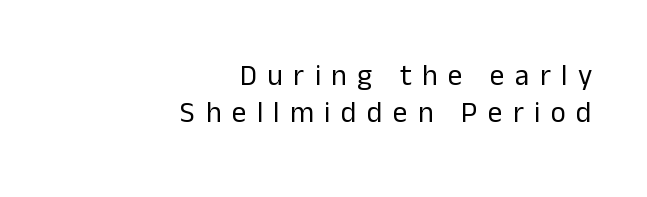
Q: Is the text bold? A: No.
Q: Is the text italic (slanted)? A: No, it is upright.
Q: Is the typeface a serif or a sans-serif typeface? A: Sans-serif.
Q: Is the text underlined? A: No.
Q: How is the paragraph aligned? A: Right-aligned.
Q: Is the spacing between letters normal or unusually wide? A: Unusually wide.
Q: Is the spacing between lines tight, normal or loose? A: Normal.
Q: Width (condensed, normal, or wide)? A: Normal.
Q: Stroke contrast? A: Low.
Q: x-height? A: Medium.
Q: Monospaced? A: No.
